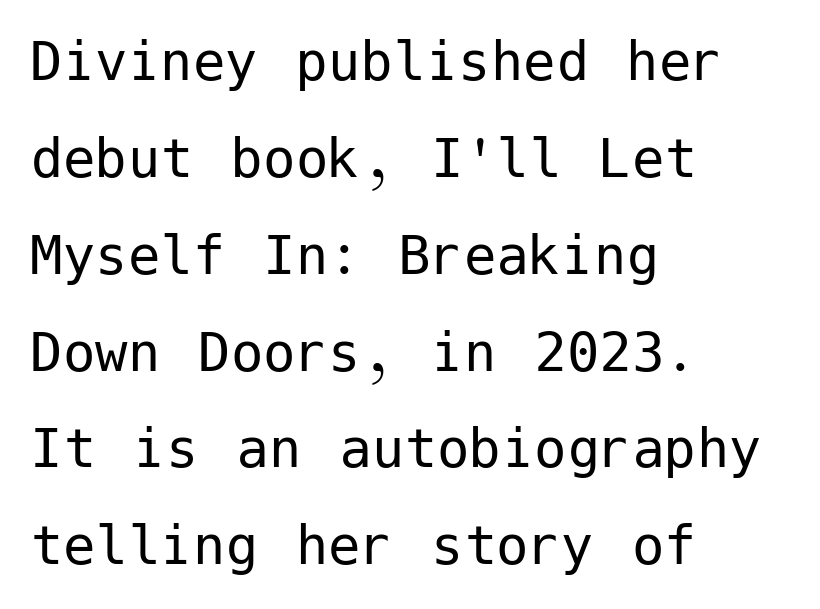
The image shows 65 px regular-weight sans-serif type, upright; set left-aligned, normal line spacing (1.49x), normal letter spacing, not underlined; low stroke contrast and a medium x-height.
